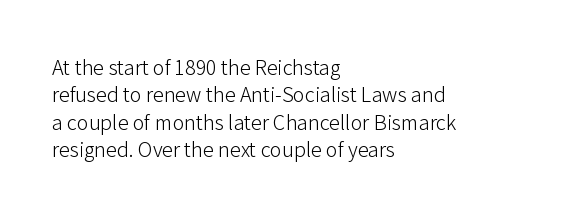
The image shows 22 px text type, upright; set left-aligned, line spacing 1.24x, normal letter spacing, not underlined.
